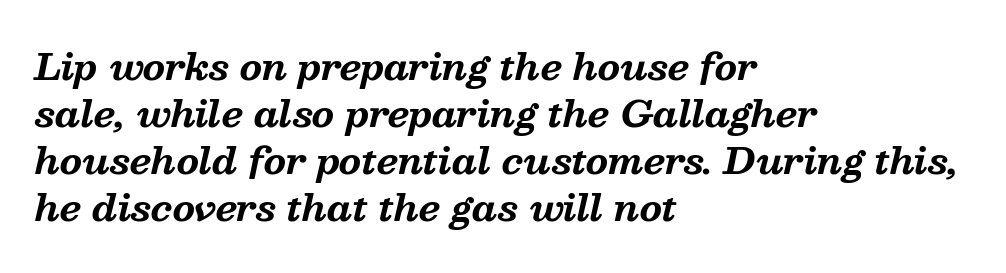
{"serif": "yes", "italic": "yes", "lean": "right", "slant_degrees": 13, "bold": "yes", "weight": "bold", "width": "normal", "stroke_contrast": "medium", "x_height": "medium", "monospaced": "no", "underline": "no", "align": "left", "line_spacing": "normal", "line_spacing_ratio": 1.31, "letter_spacing": "normal", "letter_spacing_em": 0.0, "glyph_px": 36}
